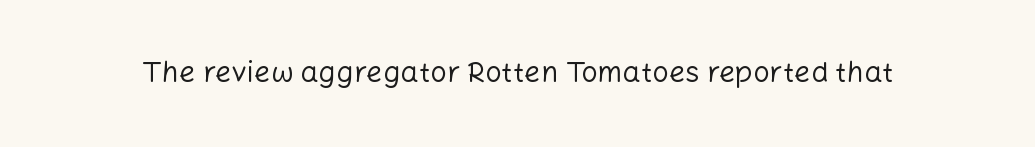
{"serif": "no", "italic": "no", "bold": "no", "weight": "regular", "width": "normal", "stroke_contrast": "low", "x_height": "medium", "monospaced": "no", "underline": "no", "letter_spacing": "normal", "letter_spacing_em": 0.0, "glyph_px": 29}
